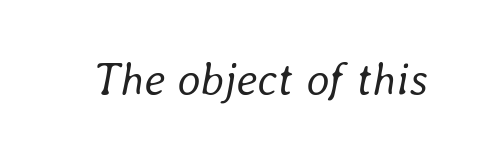
Q: Is the text bold? A: No.
Q: Is the text italic (slanted)? A: Yes, it leans right by about 8 degrees.
Q: Is the text underlined? A: No.
Q: Is the spacing between letters normal or unusually wide? A: Normal.
Q: Width (condensed, normal, or wide)? A: Normal.
Q: Stroke contrast? A: Low.
Q: x-height? A: Medium.
Q: Monospaced? A: No.
